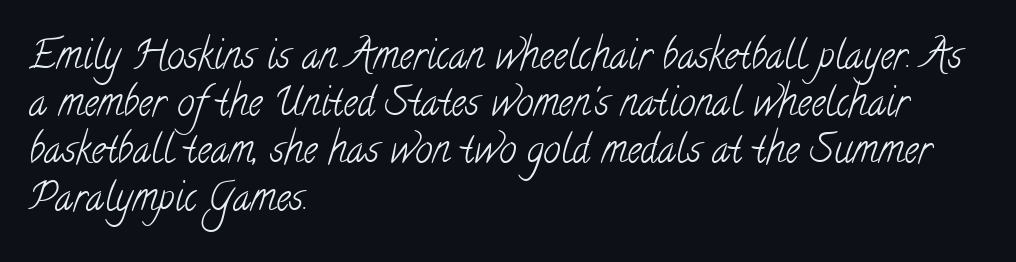
Heft: none added — not bold. I'd call this a serif setting — the letters wear small feet. Clear beneath every line of the passage. The passage is arranged the way most books set body copy — flush left.
